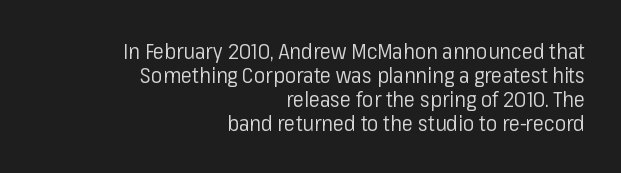
{"italic": "no", "bold": "no", "underline": "no", "align": "right", "line_spacing": "tight", "line_spacing_ratio": 1.14, "letter_spacing": "normal", "letter_spacing_em": 0.0, "glyph_px": 21}
